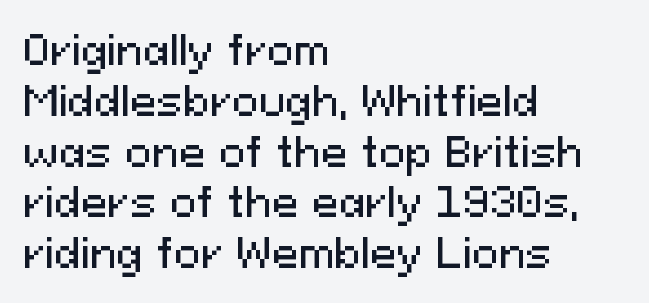
Q: Is the text italic (slanted)? A: No, it is upright.
Q: Is the typeface a serif or a sans-serif typeface? A: Sans-serif.
Q: Is the text underlined? A: No.
Q: How is the paragraph aligned? A: Left-aligned.
Q: Is the spacing between letters normal or unusually wide? A: Normal.
Q: Is the spacing between lines tight, normal or loose? A: Normal.
Q: Width (condensed, normal, or wide)? A: Normal.
Q: Stroke contrast? A: Medium.
Q: x-height? A: Medium.
Q: Monospaced? A: No.
